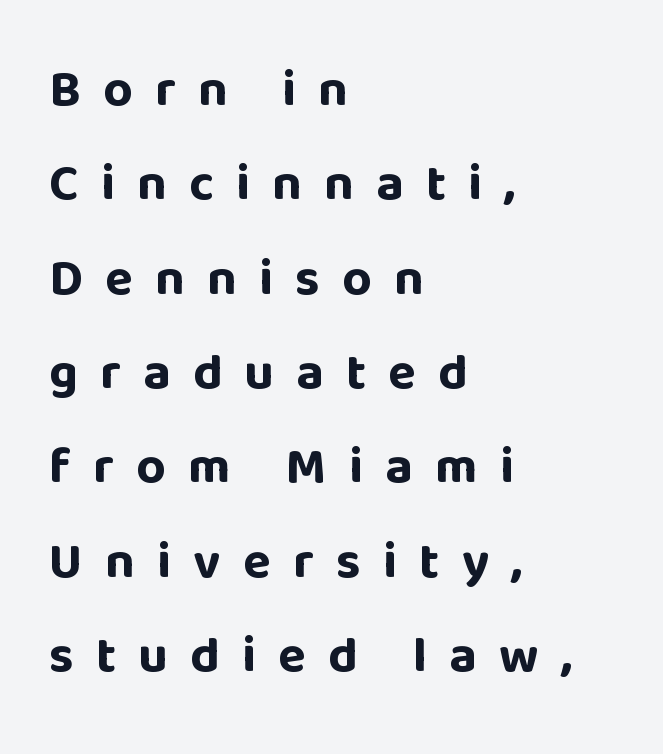
Character widths vary here, with narrow letters taking less room than wide ones. Font category for this specimen: sans-serif. Does the weight exceed regular? Yes, all the way to bold. Quick note: not italic, upright. The words here are not underlined. The line texture is sparse and dotted thanks to wide tracking.
